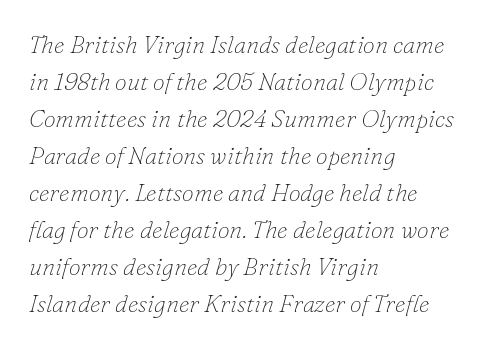
{"italic": "yes", "lean": "right", "slant_degrees": 16, "bold": "no", "underline": "no", "align": "left", "line_spacing": "normal", "line_spacing_ratio": 1.54, "letter_spacing": "normal", "letter_spacing_em": 0.0, "glyph_px": 24}
